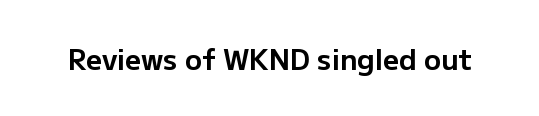
The image shows 28 px bold sans-serif type, upright; set normal letter spacing, not underlined; low stroke contrast and a medium x-height.
